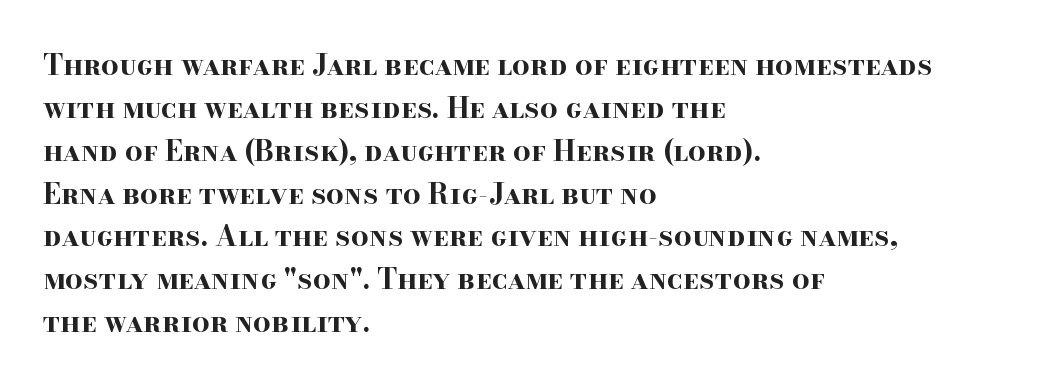
The image shows 28 px bold, wide serif type, upright; set left-aligned, normal line spacing (1.53x), normal letter spacing, not underlined; high stroke contrast and a small x-height.
